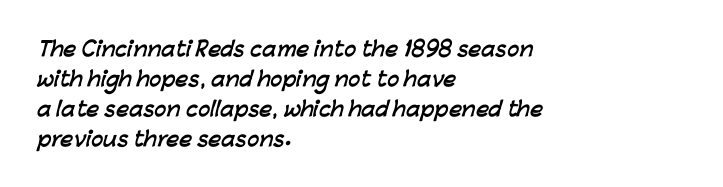
{"bold": "yes", "underline": "no", "align": "left", "line_spacing": "normal", "line_spacing_ratio": 1.5, "letter_spacing": "normal", "letter_spacing_em": 0.0, "glyph_px": 20}
